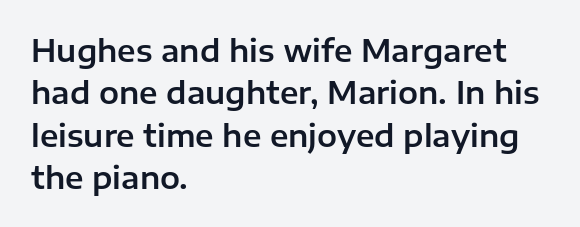
{"serif": "no", "italic": "no", "width": "normal", "stroke_contrast": "low", "x_height": "medium", "monospaced": "no", "underline": "no", "align": "left", "line_spacing": "normal", "line_spacing_ratio": 1.41, "letter_spacing": "normal", "letter_spacing_em": 0.0, "glyph_px": 30}
